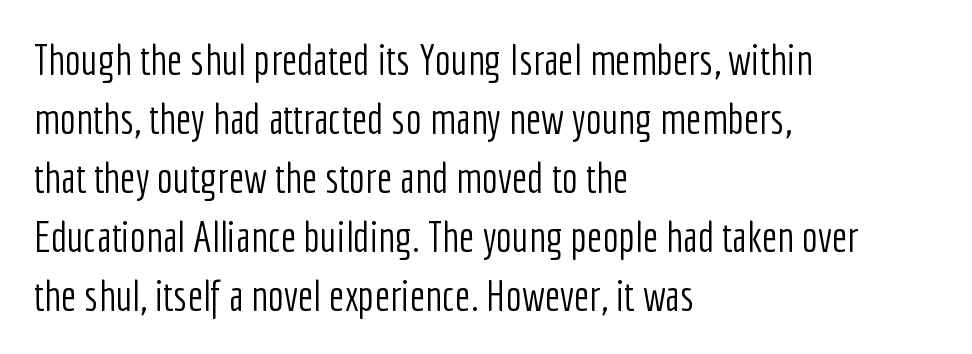
{"serif": "no", "italic": "no", "bold": "no", "weight": "light", "width": "condensed", "stroke_contrast": "low", "x_height": "medium", "monospaced": "no", "underline": "no", "align": "left", "line_spacing": "normal", "line_spacing_ratio": 1.37, "letter_spacing": "normal", "letter_spacing_em": 0.0, "glyph_px": 43}
